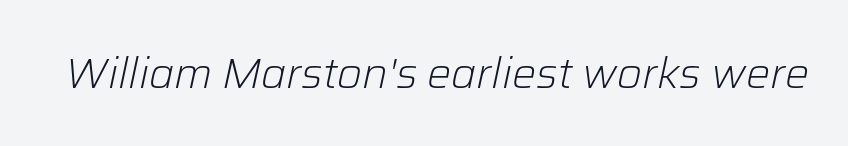
{"italic": "yes", "lean": "right", "slant_degrees": 12, "bold": "no", "weight": "light", "width": "normal", "stroke_contrast": "low", "x_height": "medium", "monospaced": "no", "underline": "no", "letter_spacing": "normal", "letter_spacing_em": 0.0, "glyph_px": 43}
